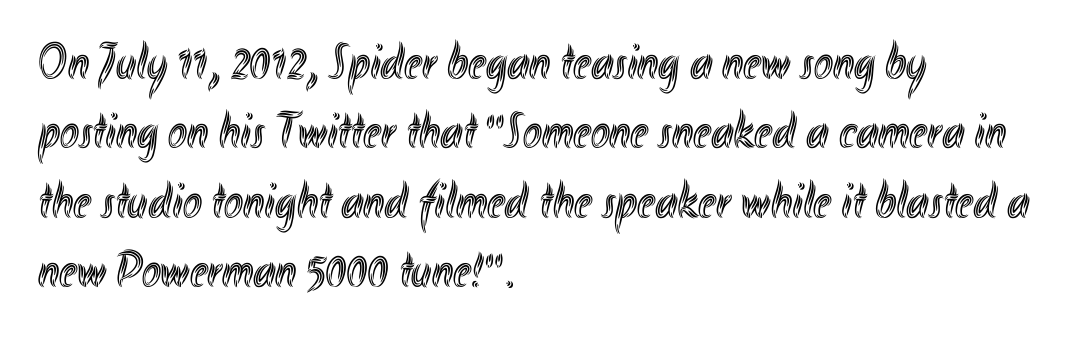
{"width": "condensed", "x_height": "small", "monospaced": "no", "underline": "no", "align": "left", "line_spacing": "normal", "line_spacing_ratio": 1.36, "letter_spacing": "normal", "letter_spacing_em": 0.0, "glyph_px": 51}
